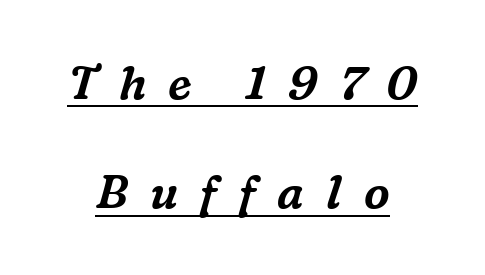
Q: Is the text italic (slanted)? A: Yes, it leans right by about 16 degrees.
Q: Is the typeface a serif or a sans-serif typeface? A: Serif.
Q: Is the text underlined? A: Yes.
Q: Is the spacing between letters normal or unusually wide? A: Unusually wide.
Q: Is the spacing between lines tight, normal or loose? A: Loose.
Q: Width (condensed, normal, or wide)? A: Normal.
Q: Stroke contrast? A: Medium.
Q: x-height? A: Medium.
Q: Monospaced? A: No.
